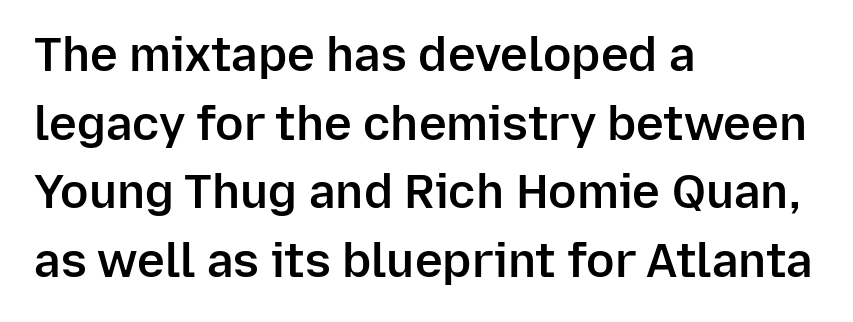
Q: Is the text bold? A: Semi-bold.
Q: Is the text italic (slanted)? A: No, it is upright.
Q: Is the typeface a serif or a sans-serif typeface? A: Sans-serif.
Q: Is the text underlined? A: No.
Q: How is the paragraph aligned? A: Left-aligned.
Q: Is the spacing between letters normal or unusually wide? A: Normal.
Q: Is the spacing between lines tight, normal or loose? A: Normal.
Q: Width (condensed, normal, or wide)? A: Normal.
Q: Stroke contrast? A: Low.
Q: x-height? A: Medium.
Q: Monospaced? A: No.
